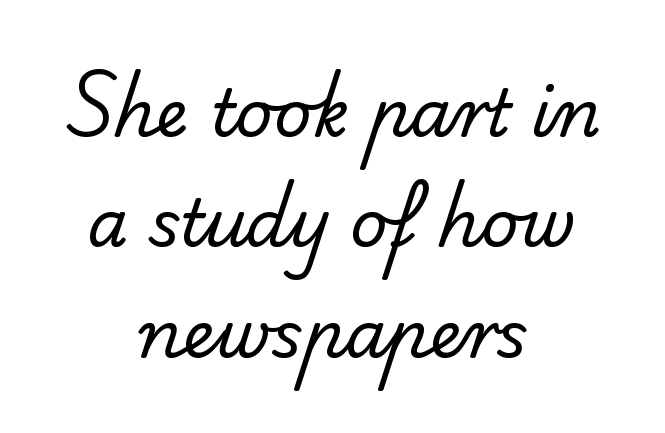
Q: Is the text bold? A: No.
Q: Is the typeface a serif or a sans-serif typeface? A: Sans-serif.
Q: Is the text underlined? A: No.
Q: How is the paragraph aligned? A: Centered.
Q: Is the spacing between letters normal or unusually wide? A: Normal.
Q: Is the spacing between lines tight, normal or loose? A: Normal.
Q: Width (condensed, normal, or wide)? A: Normal.
Q: Stroke contrast? A: Low.
Q: x-height? A: Small.
Q: Monospaced? A: No.
